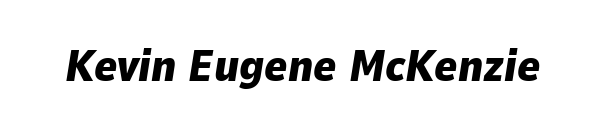
Q: Is the text bold? A: Yes.
Q: Is the text italic (slanted)? A: Yes, it leans right by about 9 degrees.
Q: Is the text underlined? A: No.
Q: Is the spacing between letters normal or unusually wide? A: Normal.
Q: Width (condensed, normal, or wide)? A: Normal.
Q: Stroke contrast? A: Low.
Q: x-height? A: Medium.
Q: Monospaced? A: No.
